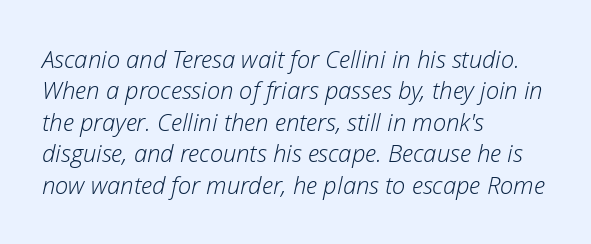
The image shows 24 px text type, italic (leaning right); set left-aligned, normal line spacing (1.31x), normal letter spacing, not underlined.
